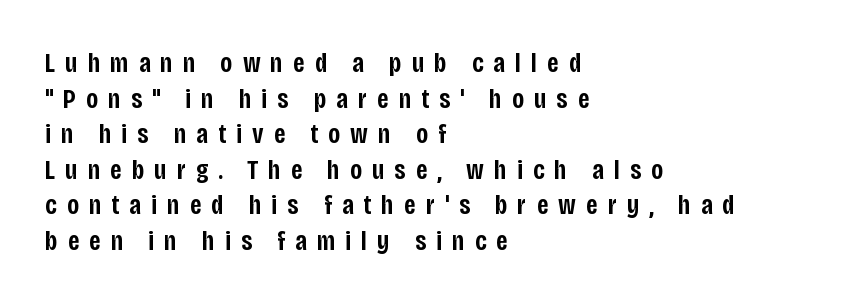
The image shows 28 px semibold, condensed sans-serif type, upright; set left-aligned, normal line spacing (1.27x), unusually wide letter spacing (+0.36 em), not underlined; low stroke contrast and a large x-height.
